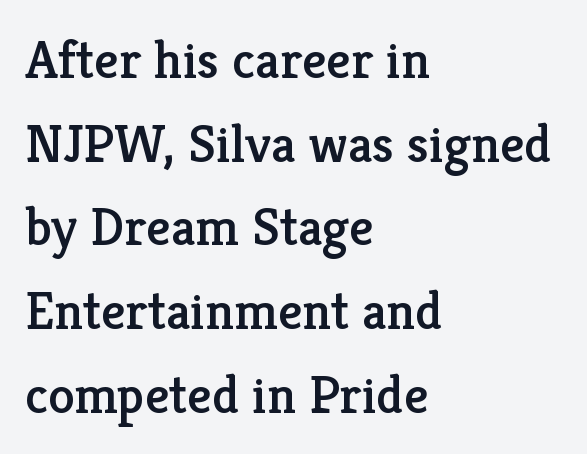
The image shows 54 px serif type, upright; set left-aligned, normal line spacing (1.55x), normal letter spacing, not underlined; low stroke contrast and a medium x-height.
